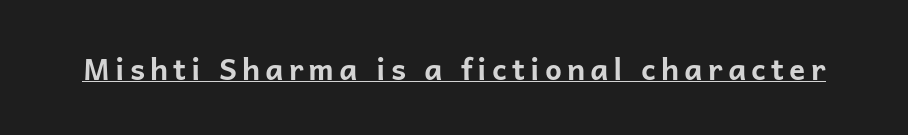
Q: Is the text bold? A: Yes.
Q: Is the text italic (slanted)? A: No, it is upright.
Q: Is the typeface a serif or a sans-serif typeface? A: Sans-serif.
Q: Is the text underlined? A: Yes.
Q: Width (condensed, normal, or wide)? A: Normal.
Q: Stroke contrast? A: Low.
Q: x-height? A: Medium.
Q: Monospaced? A: No.
